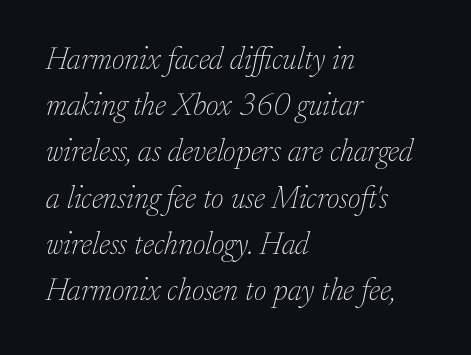
The letters advance in unequal steps, a hallmark of proportional type. Students, note that the glyphs here touch the page at normal intervals. Caption: multi-line text, flush left, ragged right. Note: serifs present on the glyphs. The glyphs are unaccompanied by any horizontal stroke below them. Nothing heavy about these letters — not bold at all.
